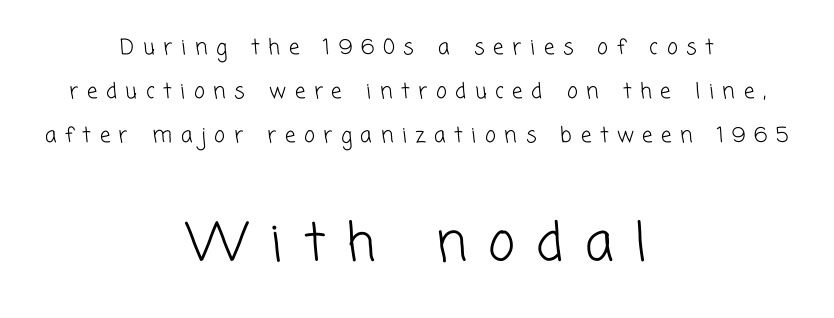
Typesetter's note — lower block bumped up in size, upper block left smaller. The whitespace from short lines is split evenly between both sides. Display-style spreading of the glyphs; the letterfit is very open. The characters are drawn with everyday or finer stroke widths.
